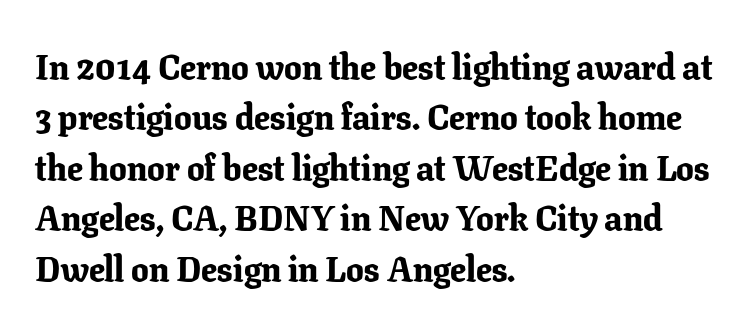
Bare-footed words on every line. The type family on display is of the serif kind. Varying glyph widths throughout — classic text-font behaviour. Glyph-to-glyph distance matches everyday printed text.
